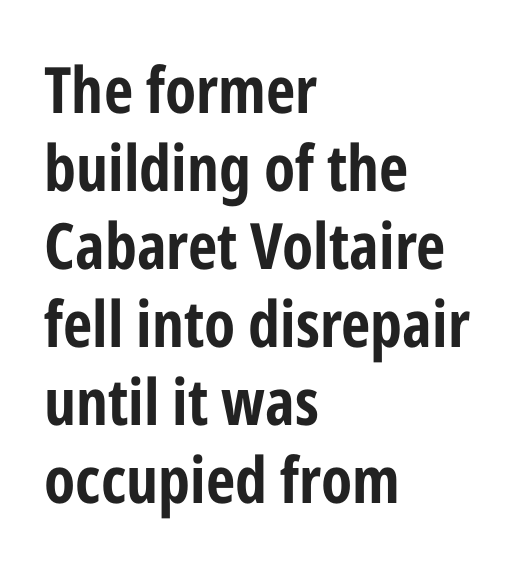
Q: Is the text bold? A: Yes.
Q: Is the text italic (slanted)? A: No, it is upright.
Q: Is the typeface a serif or a sans-serif typeface? A: Sans-serif.
Q: Is the text underlined? A: No.
Q: How is the paragraph aligned? A: Left-aligned.
Q: Is the spacing between letters normal or unusually wide? A: Normal.
Q: Width (condensed, normal, or wide)? A: Condensed.
Q: Stroke contrast? A: Low.
Q: x-height? A: Medium.
Q: Monospaced? A: No.
